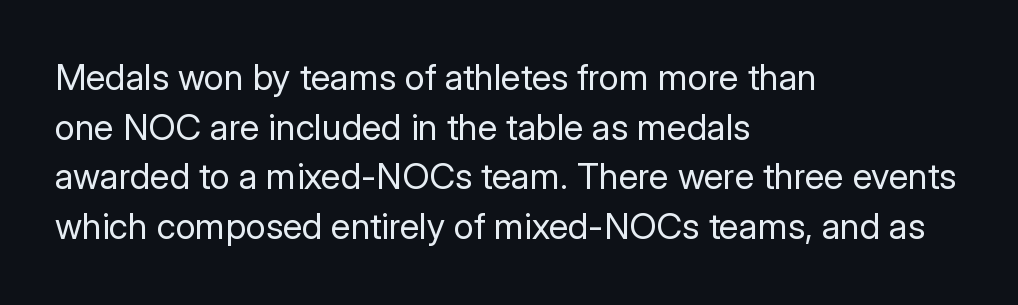
Looks like regular typesetting: each glyph gets only the width it needs. Spacing between characters is what you'd get straight out of the box. Notice how the passage keeps a crisp vertical edge on the left only. Stroke mass is kept to a normal reading level or below. If you measured baseline to baseline, you'd find a middling distance.
